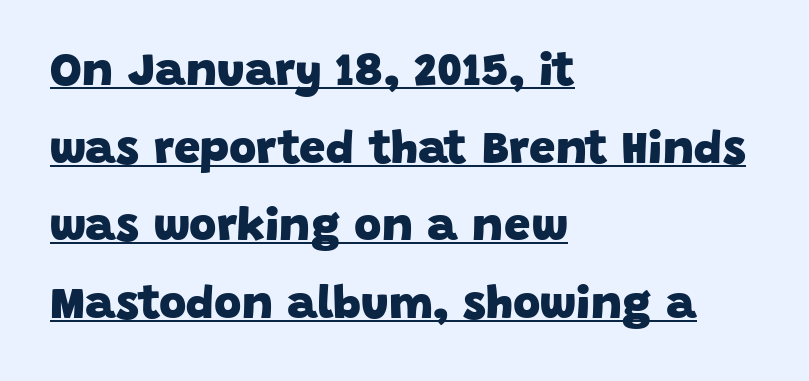
The specimen includes a rule beneath the text block's lines. Thick stems and heavy bowls — unmistakably bold. Leading matches the norm, producing a regular column. A student would call this left alignment; a typographer would say flush left, rag right.
